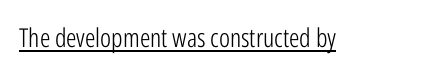
Q: Is the text bold? A: No.
Q: Is the text italic (slanted)? A: No, it is upright.
Q: Is the text underlined? A: Yes.
Q: Is the spacing between letters normal or unusually wide? A: Normal.
